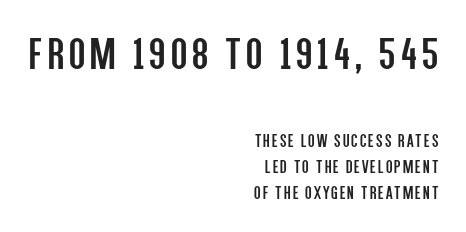
{"serif": "no", "italic": "no", "bold": "no", "weight": "regular", "width": "condensed", "stroke_contrast": "low", "x_height": "large", "monospaced": "no", "underline": "no", "align": "right", "line_spacing": "normal", "line_spacing_ratio": 1.37, "larger_block": "first", "size_ratio": 2.47, "glyph_px": 47}
